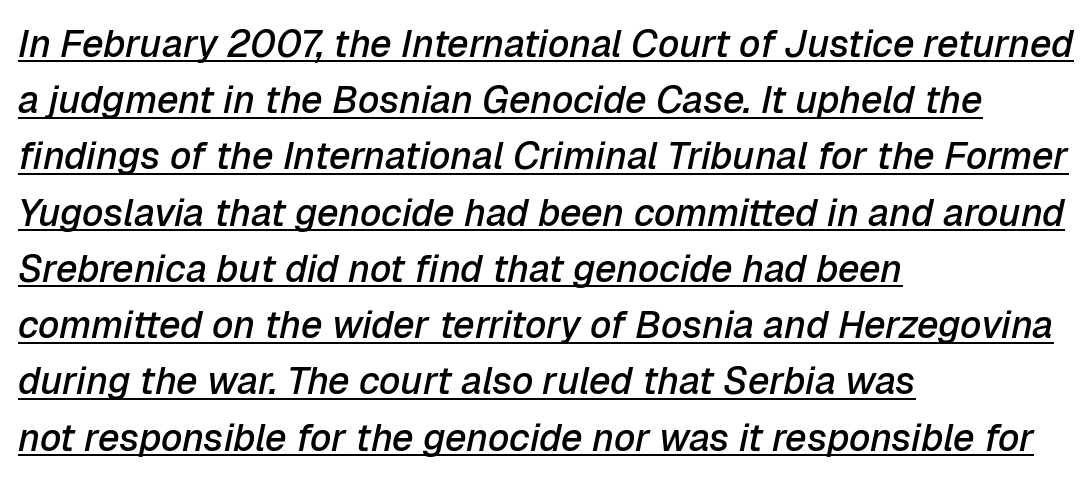
{"italic": "yes", "lean": "right", "slant_degrees": 12, "bold": "semi", "weight": "semibold", "width": "normal", "stroke_contrast": "low", "x_height": "medium", "monospaced": "no", "underline": "yes", "align": "left", "line_spacing": "normal", "line_spacing_ratio": 1.48, "letter_spacing": "normal", "letter_spacing_em": 0.0, "glyph_px": 38}
